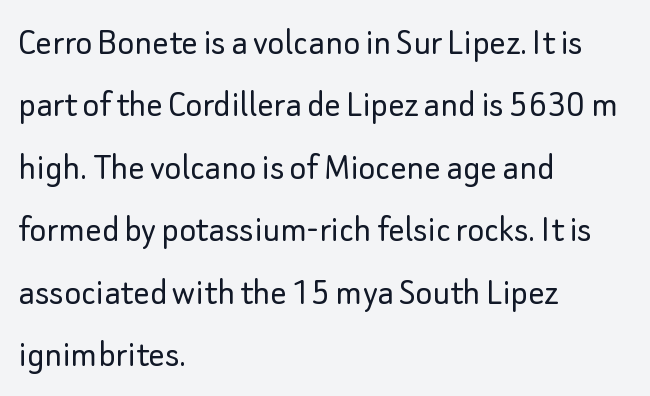
The image shows 40 px light sans-serif type, upright; set left-aligned, normal line spacing (1.56x), normal letter spacing, not underlined; low stroke contrast and a small x-height.
